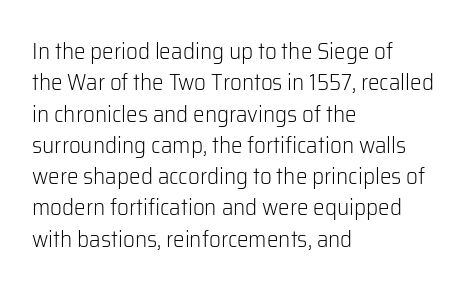
{"italic": "no", "bold": "no", "underline": "no", "align": "left", "line_spacing": "normal", "line_spacing_ratio": 1.36, "letter_spacing": "normal", "letter_spacing_em": 0.0, "glyph_px": 23}
